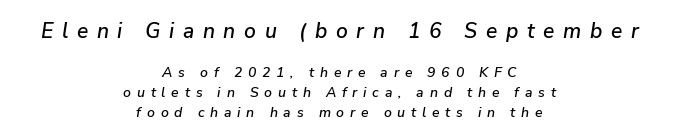
Q: Is the text italic (slanted)? A: Yes, it leans right by about 9 degrees.
Q: Is the text underlined? A: No.
Q: How is the paragraph aligned? A: Centered.
Q: Is the spacing between letters normal or unusually wide? A: Unusually wide.
Q: Is the spacing between lines tight, normal or loose? A: Normal.
Q: Which block of text is set in a larger size, the first (top) or the second (bottom)? A: The first (top) one.
